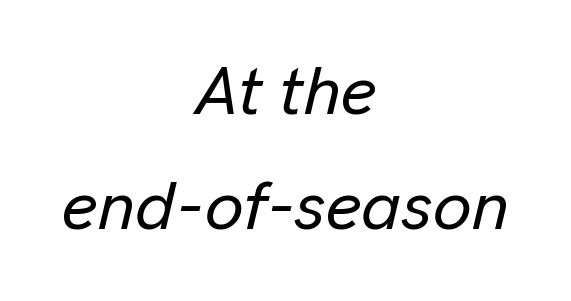
Q: Is the text italic (slanted)? A: Yes, it leans right by about 13 degrees.
Q: Is the text underlined? A: No.
Q: How is the paragraph aligned? A: Centered.
Q: Is the spacing between letters normal or unusually wide? A: Normal.
Q: Is the spacing between lines tight, normal or loose? A: Normal.
Q: Width (condensed, normal, or wide)? A: Normal.
Q: Stroke contrast? A: Low.
Q: x-height? A: Medium.
Q: Monospaced? A: No.
